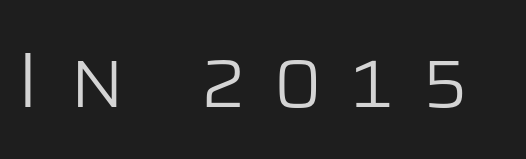
Q: Is the text bold? A: No.
Q: Is the text italic (slanted)? A: No, it is upright.
Q: Is the typeface a serif or a sans-serif typeface? A: Sans-serif.
Q: Is the text underlined? A: No.
Q: Is the spacing between letters normal or unusually wide? A: Unusually wide.
Q: Width (condensed, normal, or wide)? A: Normal.
Q: Stroke contrast? A: Low.
Q: x-height? A: Large.
Q: Monospaced? A: No.
